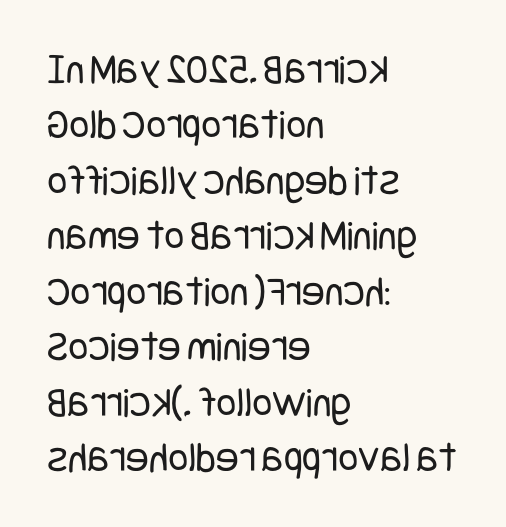
On a weight scale, this lands at 450 or below. How would I describe the line gaps? Plain and ordinary. The letters stand straight up with perfectly vertical stems. Line beginnings align vertically; line endings do not.
